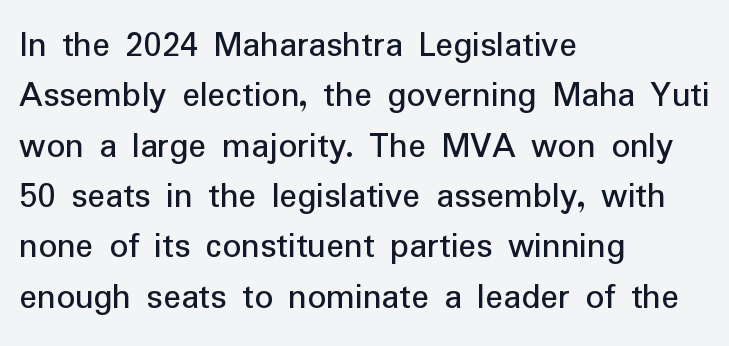
{"serif": "no", "italic": "no", "bold": "no", "weight": "regular", "width": "normal", "stroke_contrast": "low", "x_height": "medium", "monospaced": "no", "underline": "no", "align": "left", "line_spacing": "normal", "line_spacing_ratio": 1.36, "letter_spacing": "normal", "letter_spacing_em": 0.0, "glyph_px": 37}
